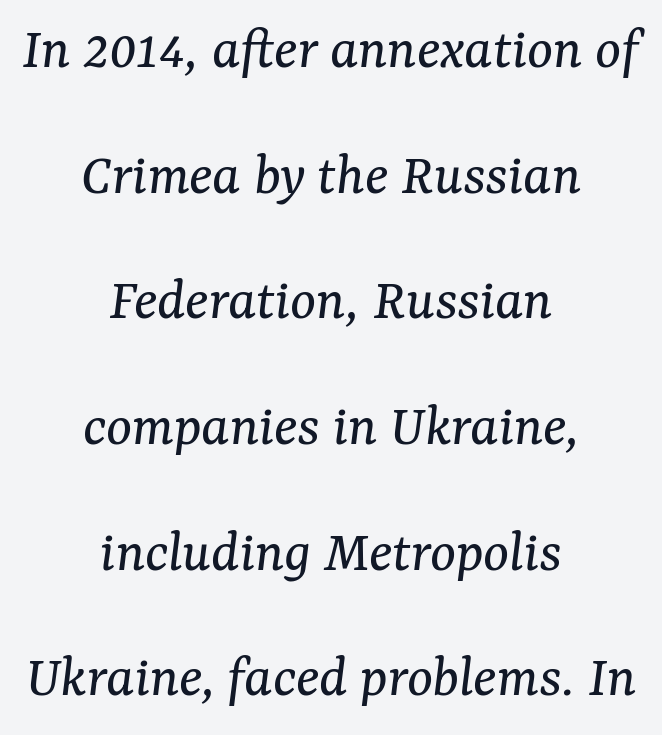
This is serif lettering, the kind often seen in printed books. The face used here is proportionally spaced, like ordinary book or web type. The rendering keeps characters at their native spacing. Yep, that's italic — everything's leaning. Does the leading feel generous? Absolutely, it's lavish. The passage shown is not bold in any degree.
